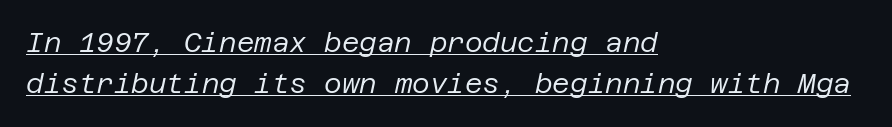
The image shows 27 px text type, italic (leaning right); set left-aligned, normal line spacing (1.52x), normal letter spacing, underlined.
